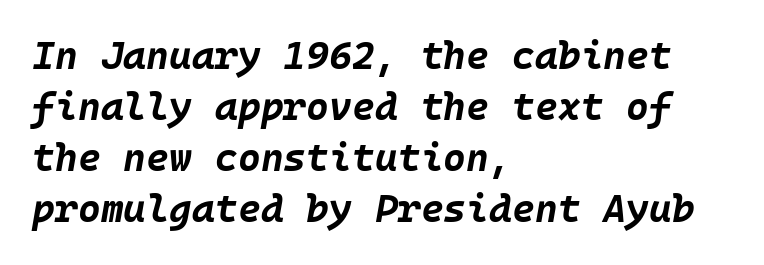
{"italic": "yes", "lean": "right", "slant_degrees": 10, "bold": "yes", "weight": "bold", "width": "normal", "stroke_contrast": "low", "x_height": "large", "underline": "no", "align": "left", "line_spacing": "normal", "line_spacing_ratio": 1.31, "letter_spacing": "normal", "letter_spacing_em": 0.0, "glyph_px": 39}
